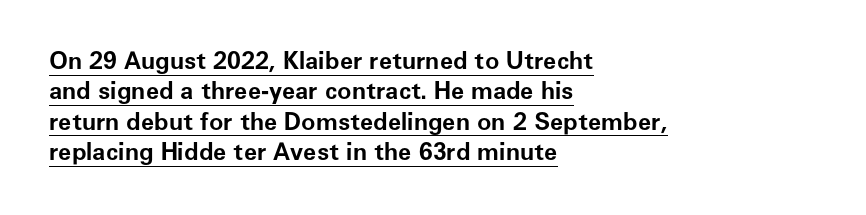
{"italic": "no", "bold": "yes", "underline": "yes", "align": "left", "line_spacing": "normal", "line_spacing_ratio": 1.27, "letter_spacing": "normal", "letter_spacing_em": 0.0, "glyph_px": 24}
